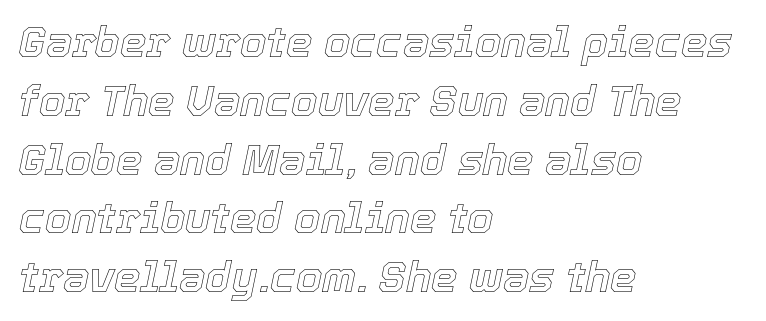
Q: Is the text italic (slanted)? A: Yes, it leans right by about 12 degrees.
Q: Is the text underlined? A: No.
Q: How is the paragraph aligned? A: Left-aligned.
Q: Is the spacing between letters normal or unusually wide? A: Normal.
Q: Is the spacing between lines tight, normal or loose? A: Normal.
Q: Width (condensed, normal, or wide)? A: Normal.
Q: x-height? A: Medium.
Q: Monospaced? A: No.
